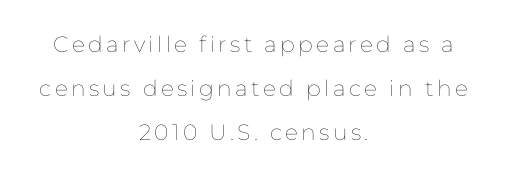
The image shows 22 px text type, upright; set centered, loose line spacing (2.0x), not underlined.
